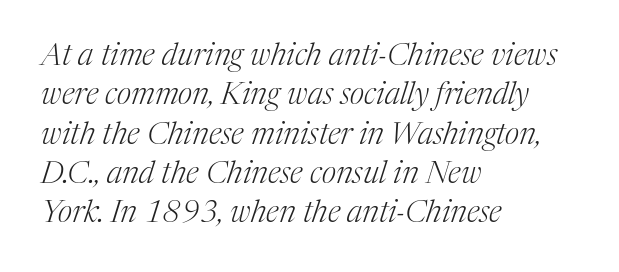
Descenders are the only things crossing below the line. Nothing unusual about the tracking: characters are spaced as the font intends. Summary of vertical rhythm: regular, with standard interline spacing. Quick note: italic. Each letter keeps its own natural width here, so spacing adapts to shape.
